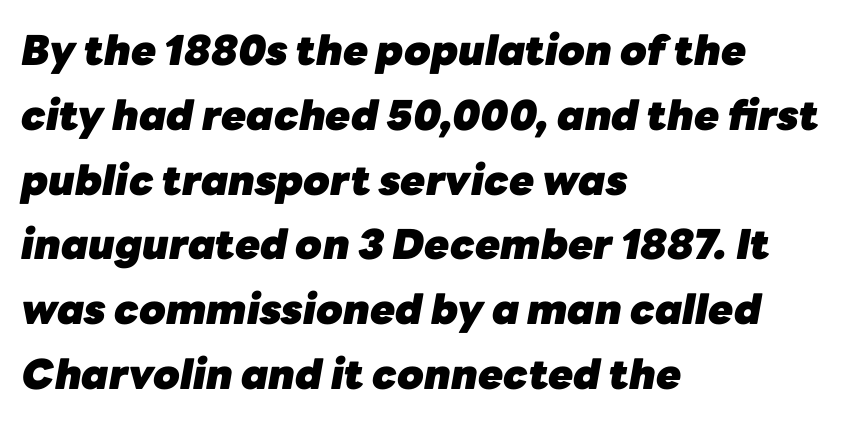
Q: Is the text bold? A: Yes.
Q: Is the text italic (slanted)? A: Yes, it leans right by about 10 degrees.
Q: Is the text underlined? A: No.
Q: How is the paragraph aligned? A: Left-aligned.
Q: Is the spacing between letters normal or unusually wide? A: Normal.
Q: Is the spacing between lines tight, normal or loose? A: Normal.
Q: Width (condensed, normal, or wide)? A: Normal.
Q: Stroke contrast? A: Low.
Q: x-height? A: Medium.
Q: Monospaced? A: No.
